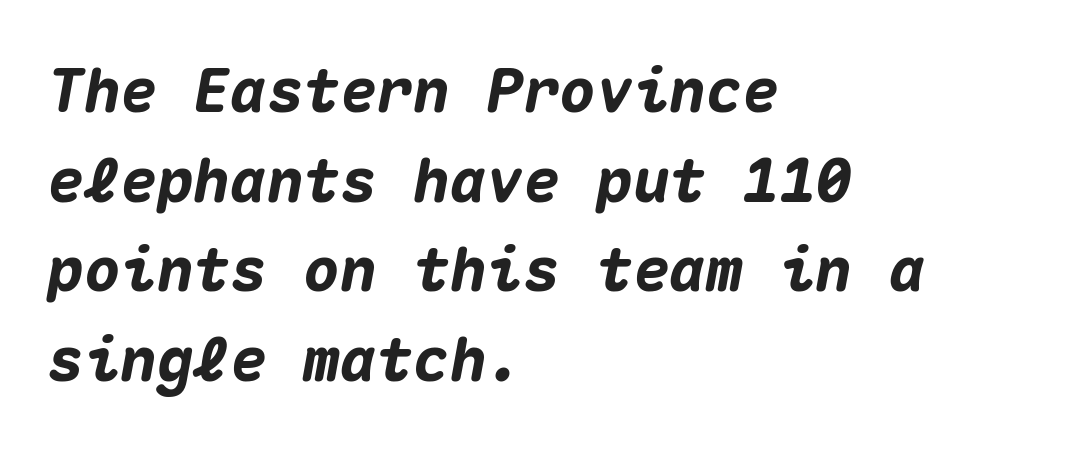
Q: Is the text bold? A: Yes.
Q: Is the text italic (slanted)? A: Yes, it leans right by about 10 degrees.
Q: Is the text underlined? A: No.
Q: How is the paragraph aligned? A: Left-aligned.
Q: Is the spacing between letters normal or unusually wide? A: Normal.
Q: Is the spacing between lines tight, normal or loose? A: Normal.
Q: Width (condensed, normal, or wide)? A: Normal.
Q: Stroke contrast? A: Medium.
Q: x-height? A: Medium.
Q: Monospaced? A: Yes.
